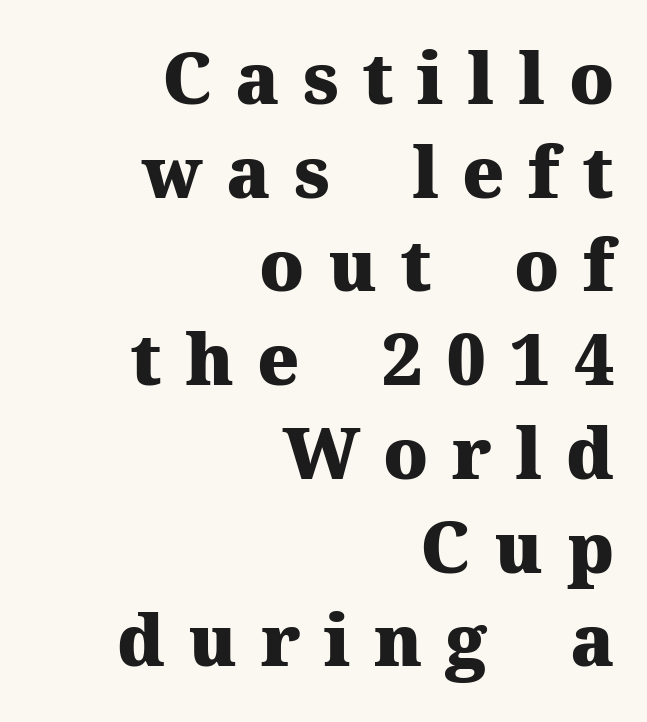
The letters advance in unequal steps, a hallmark of proportional type. The text was rendered using a seriffed face with decorative stroke endings. This rendering uses right alignment, leaving the left contour irregular. A normal amount of white space separates one row of letters from the next.
